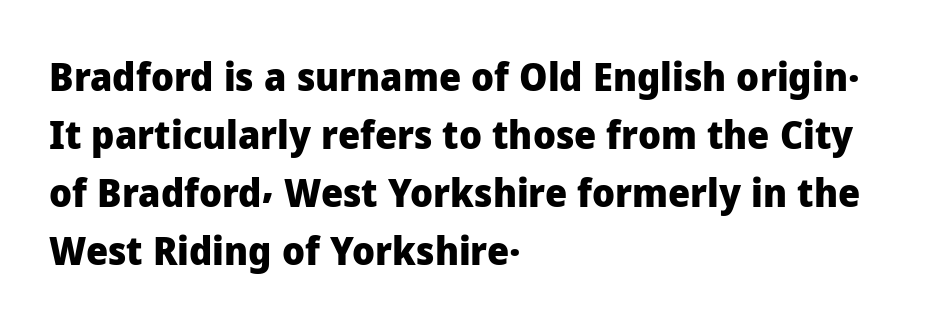
{"serif": "no", "italic": "no", "bold": "yes", "weight": "heavy", "width": "normal", "stroke_contrast": "low", "x_height": "medium", "monospaced": "no", "underline": "no", "align": "left", "line_spacing": "normal", "line_spacing_ratio": 1.49, "letter_spacing": "normal", "letter_spacing_em": 0.0, "glyph_px": 39}
